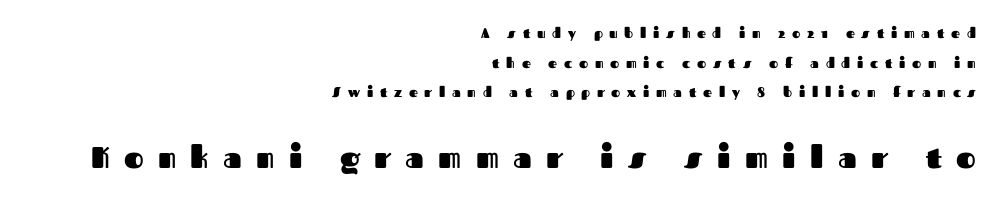
Which of the two is more prominent by size? The second, at the bottom. These lines stand farther apart than default settings would place them. Tall strokes in this sample are plumb rather than angled. The rendering shows plain stroke endings on the letterforms — a sans-serif design. The tracking jumps out immediately: characters are airy and widely separated. Every row of glyphs terminates at an identical x-position on the right.
